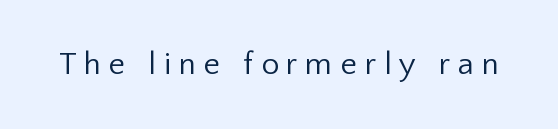
Q: Is the text bold? A: No.
Q: Is the text italic (slanted)? A: No, it is upright.
Q: Is the typeface a serif or a sans-serif typeface? A: Sans-serif.
Q: Is the text underlined? A: No.
Q: Is the spacing between letters normal or unusually wide? A: Unusually wide.
Q: Width (condensed, normal, or wide)? A: Normal.
Q: Stroke contrast? A: Low.
Q: x-height? A: Medium.
Q: Monospaced? A: No.
